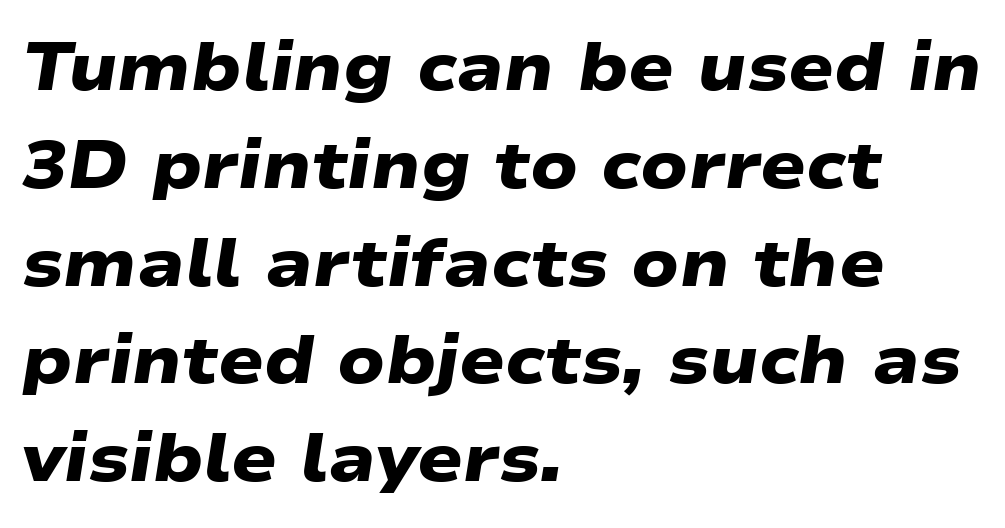
Q: Is the text bold? A: Yes.
Q: Is the typeface a serif or a sans-serif typeface? A: Sans-serif.
Q: Is the text underlined? A: No.
Q: How is the paragraph aligned? A: Left-aligned.
Q: Is the spacing between letters normal or unusually wide? A: Normal.
Q: Is the spacing between lines tight, normal or loose? A: Normal.
Q: Width (condensed, normal, or wide)? A: Wide.
Q: Stroke contrast? A: Low.
Q: x-height? A: Medium.
Q: Monospaced? A: No.
